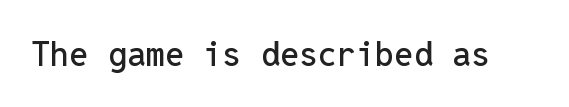
{"serif": "no", "italic": "no", "width": "normal", "stroke_contrast": "low", "x_height": "medium", "monospaced": "yes", "underline": "no", "letter_spacing": "normal", "letter_spacing_em": 0.0, "glyph_px": 34}
